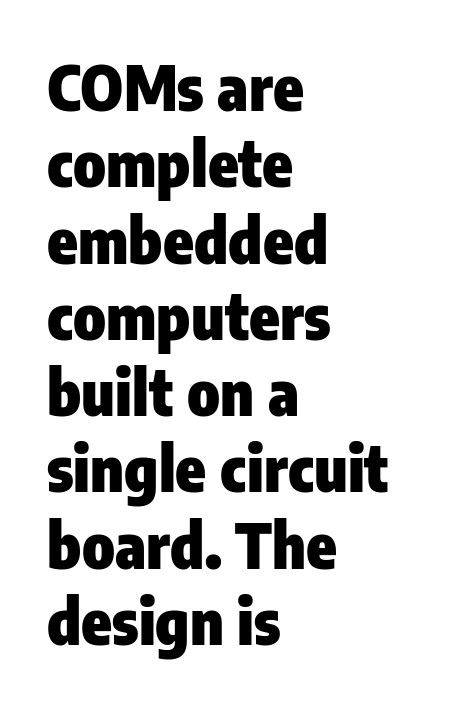
The rendering anchors every line to the left-hand side. This sample has the flowing, uneven cadence of proportional lettering. Are there feet on the stems? There aren't — it's a sans. Standard letterfit; no display-style spreading of the glyphs. The typesetting leans heavy: a genuine bold. The string is rendered with underlining switched off.
